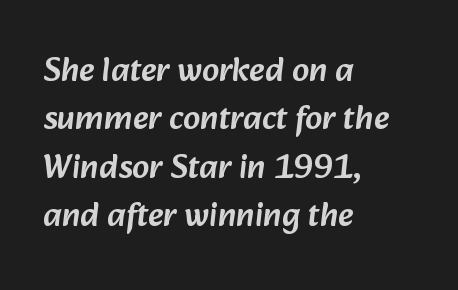
{"serif": "no", "width": "normal", "stroke_contrast": "low", "x_height": "medium", "monospaced": "no", "underline": "no", "align": "left", "line_spacing": "normal", "line_spacing_ratio": 1.42, "letter_spacing": "normal", "letter_spacing_em": 0.0, "glyph_px": 34}
